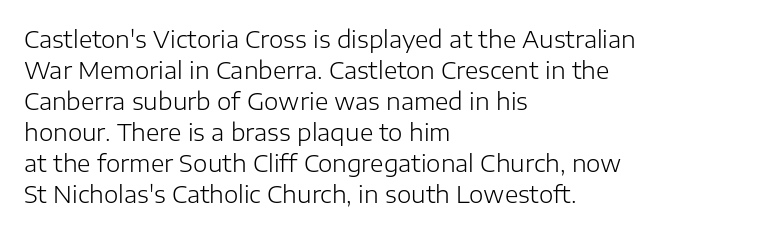
Posture: upright roman. The ragged edge is on the right, which tells us the setting is flush left. Reading down the column, the eye jumps a familiar distance to each next line. The specimen omits any rule beneath the text block's lines. The face looks like a standard text weight, possibly lighter.
